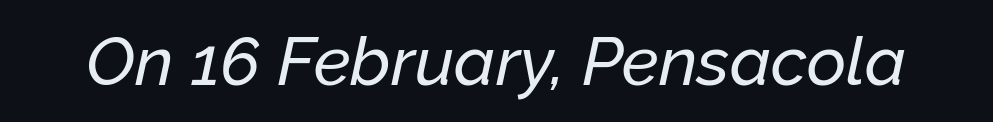
Q: Is the text italic (slanted)? A: Yes, it leans right by about 12 degrees.
Q: Is the text underlined? A: No.
Q: Is the spacing between letters normal or unusually wide? A: Normal.
Q: Width (condensed, normal, or wide)? A: Normal.
Q: Stroke contrast? A: Low.
Q: x-height? A: Medium.
Q: Monospaced? A: No.
